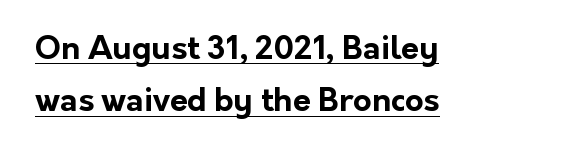
Q: Is the text bold? A: Yes.
Q: Is the text italic (slanted)? A: No, it is upright.
Q: Is the typeface a serif or a sans-serif typeface? A: Sans-serif.
Q: Is the text underlined? A: Yes.
Q: How is the paragraph aligned? A: Left-aligned.
Q: Is the spacing between letters normal or unusually wide? A: Normal.
Q: Is the spacing between lines tight, normal or loose? A: Normal.
Q: Width (condensed, normal, or wide)? A: Normal.
Q: Stroke contrast? A: Low.
Q: x-height? A: Medium.
Q: Monospaced? A: No.
